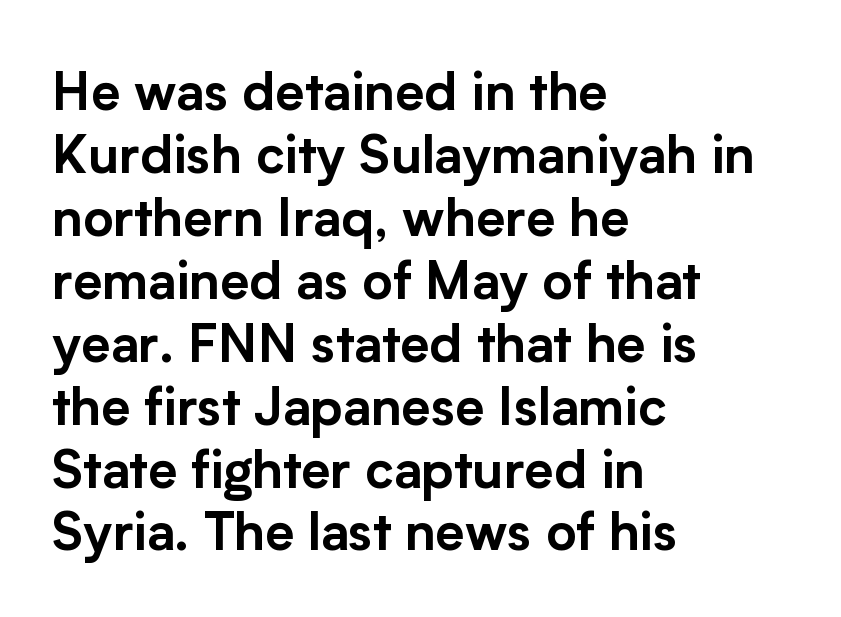
The image shows 52 px sans-serif type, upright; set left-aligned, line spacing 1.21x, normal letter spacing, not underlined; low stroke contrast and a medium x-height.
